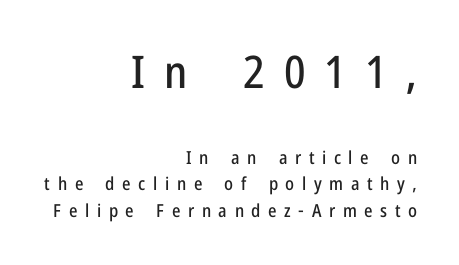
{"serif": "no", "italic": "no", "width": "condensed", "stroke_contrast": "low", "x_height": "medium", "monospaced": "no", "underline": "no", "align": "right", "line_spacing": "normal", "line_spacing_ratio": 1.48, "letter_spacing": "wide", "letter_spacing_em": 0.42, "larger_block": "first", "size_ratio": 2.5, "glyph_px": 45}
